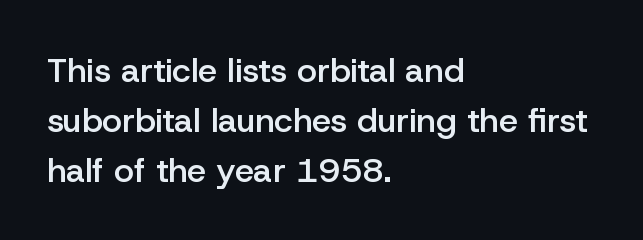
The image shows 34 px semibold sans-serif type, upright; set left-aligned, normal line spacing (1.47x), normal letter spacing, not underlined; low stroke contrast and a medium x-height.
